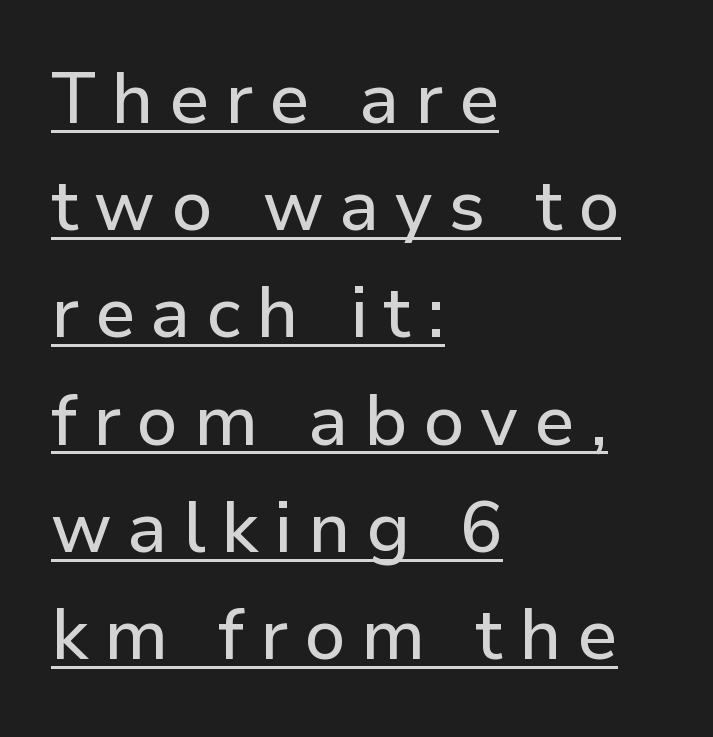
{"serif": "no", "italic": "no", "width": "normal", "stroke_contrast": "low", "x_height": "medium", "monospaced": "no", "underline": "yes", "align": "left", "line_spacing": "normal", "line_spacing_ratio": 1.51, "letter_spacing": "wide", "letter_spacing_em": 0.22, "glyph_px": 71}
